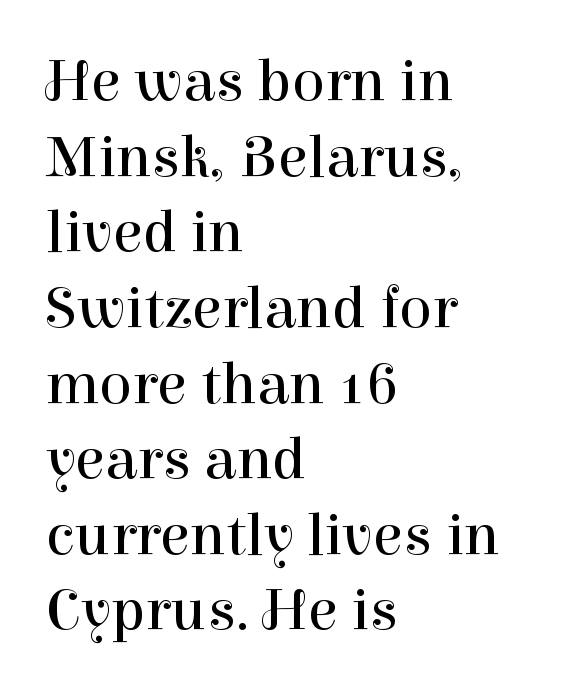
Letter spacing: default. The weight tops out at a normal text grade. Do the characters align in a grid? No, the font is proportional. Every stem runs plumb, perpendicular to the baseline.
